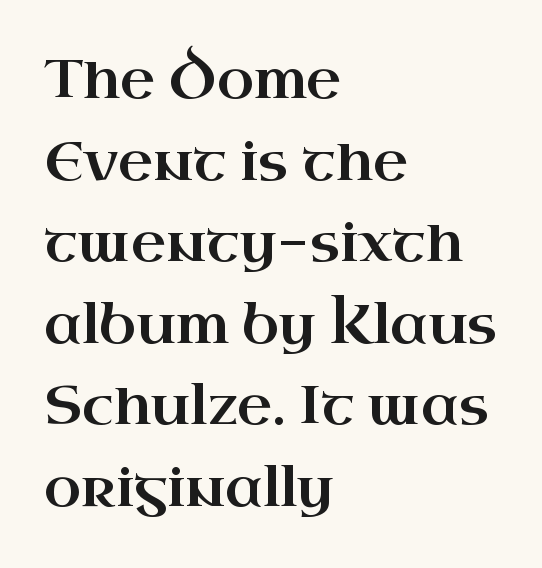
{"serif": "yes", "italic": "no", "width": "wide", "stroke_contrast": "high", "x_height": "small", "monospaced": "no", "underline": "no", "align": "left", "line_spacing": "normal", "line_spacing_ratio": 1.51, "letter_spacing": "normal", "letter_spacing_em": 0.0, "glyph_px": 54}
